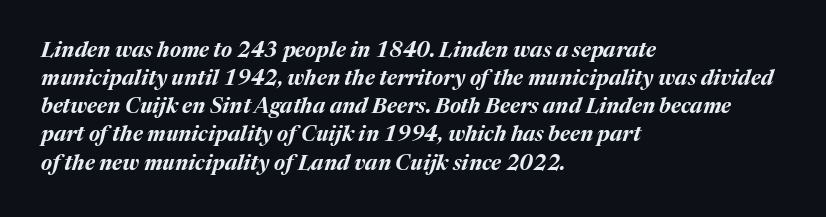
{"italic": "yes", "lean": "right", "slant_degrees": 17, "bold": "yes", "underline": "no", "align": "left", "line_spacing": "normal", "line_spacing_ratio": 1.34, "letter_spacing": "normal", "letter_spacing_em": 0.0, "glyph_px": 21}
